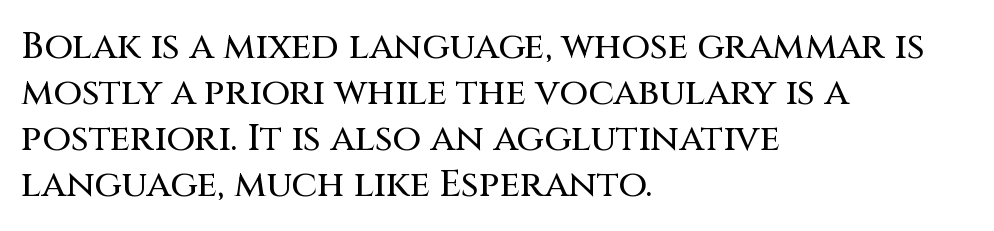
Layout note: lines flush left. The gap between lines stays unmarked. The specimen reads as upright at a glance. Proportional: the letters do not fall into vertical columns.
